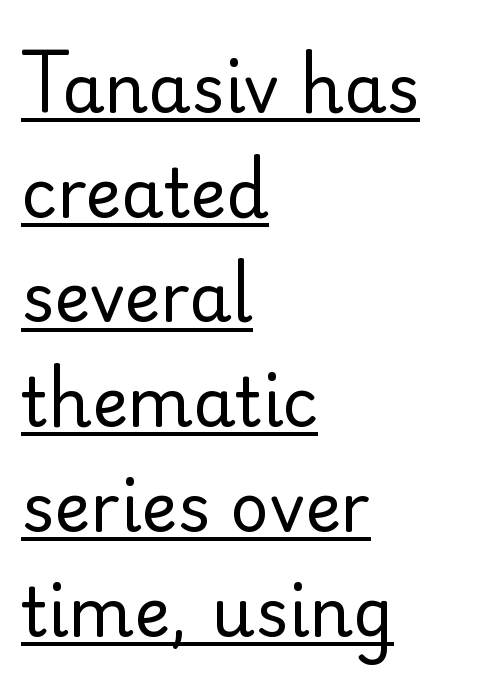
{"serif": "no", "italic": "no", "bold": "no", "weight": "regular", "width": "normal", "stroke_contrast": "low", "x_height": "small", "monospaced": "no", "underline": "yes", "align": "left", "line_spacing": "normal", "line_spacing_ratio": 1.54, "letter_spacing": "normal", "letter_spacing_em": 0.0, "glyph_px": 68}
